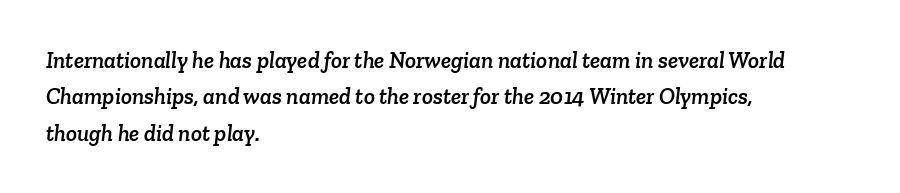
Q: Is the text underlined? A: No.
Q: How is the paragraph aligned? A: Left-aligned.
Q: Is the spacing between letters normal or unusually wide? A: Normal.
Q: Is the spacing between lines tight, normal or loose? A: Normal.
